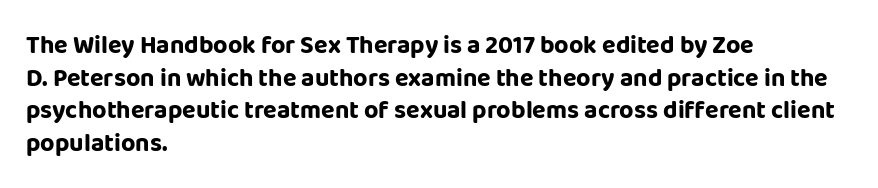
{"italic": "no", "bold": "yes", "underline": "no", "align": "left", "line_spacing": "normal", "line_spacing_ratio": 1.31, "letter_spacing": "normal", "letter_spacing_em": 0.0, "glyph_px": 25}
